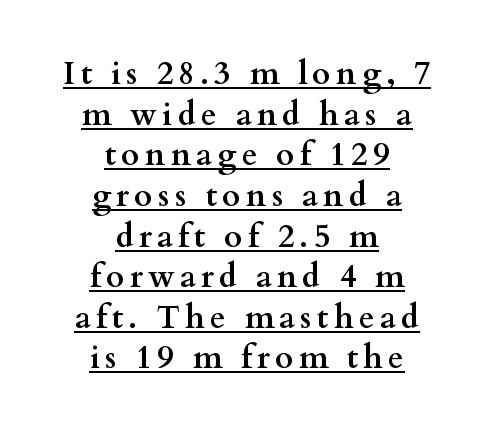
These characters rest on top of a visible drawn line. The lines in this sample share a center point and differ in where they start and stop. The strokes are fattened all the way to bold. Posture: straight, roman, zero tilt. Compared with typical paragraphs, the rows here are spaced about the same. Does the type have serifs? Yes, each stem ends in a small foot.
